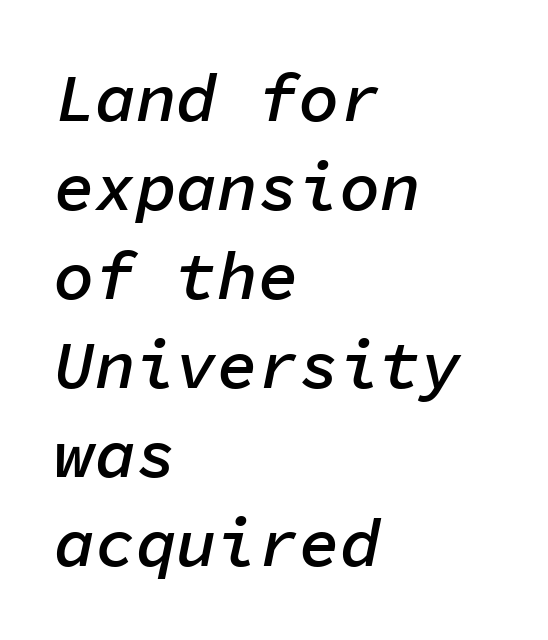
Q: Is the text bold? A: Semi-bold.
Q: Is the text italic (slanted)? A: Yes, it leans right by about 11 degrees.
Q: Is the text underlined? A: No.
Q: How is the paragraph aligned? A: Left-aligned.
Q: Is the spacing between letters normal or unusually wide? A: Normal.
Q: Is the spacing between lines tight, normal or loose? A: Normal.
Q: Width (condensed, normal, or wide)? A: Normal.
Q: Stroke contrast? A: Low.
Q: x-height? A: Medium.
Q: Monospaced? A: Yes.
